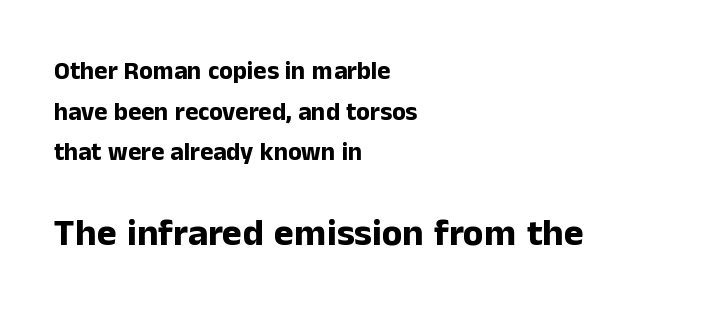
{"serif": "no", "italic": "no", "bold": "yes", "weight": "bold", "width": "normal", "stroke_contrast": "low", "x_height": "medium", "monospaced": "no", "underline": "no", "align": "left", "line_spacing": "normal", "line_spacing_ratio": 1.63, "letter_spacing": "normal", "letter_spacing_em": 0.0, "larger_block": "second", "size_ratio": 1.52, "glyph_px": 38}
